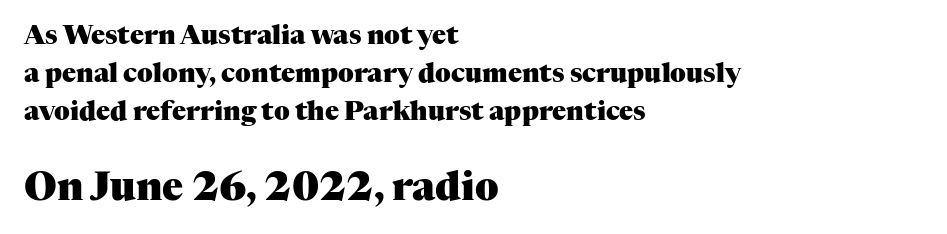
Q: Is the text bold? A: Yes.
Q: Is the text italic (slanted)? A: No, it is upright.
Q: Is the typeface a serif or a sans-serif typeface? A: Serif.
Q: Is the text underlined? A: No.
Q: How is the paragraph aligned? A: Left-aligned.
Q: Is the spacing between letters normal or unusually wide? A: Normal.
Q: Is the spacing between lines tight, normal or loose? A: Normal.
Q: Which block of text is set in a larger size, the first (top) or the second (bottom)? A: The second (bottom) one.
Q: Width (condensed, normal, or wide)? A: Normal.
Q: Stroke contrast? A: Medium.
Q: x-height? A: Medium.
Q: Monospaced? A: No.
